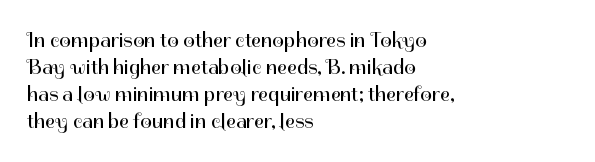
{"italic": "no", "bold": "no", "underline": "no", "align": "left", "line_spacing": "normal", "line_spacing_ratio": 1.28, "letter_spacing": "normal", "letter_spacing_em": 0.0, "glyph_px": 21}
